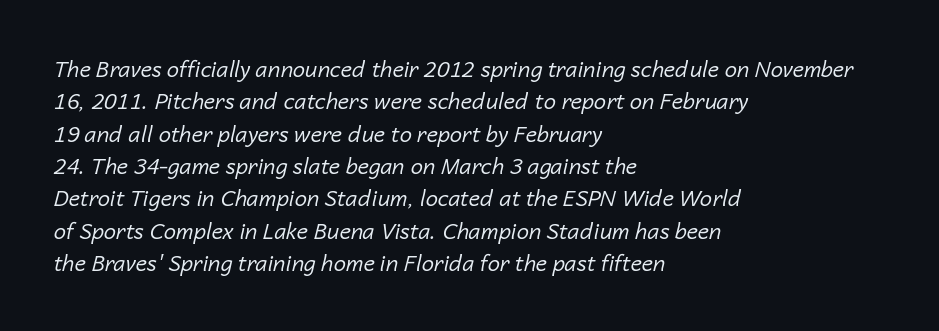
The image shows 22 px text type, italic (leaning right); set left-aligned, normal line spacing (1.47x), normal letter spacing, not underlined.
